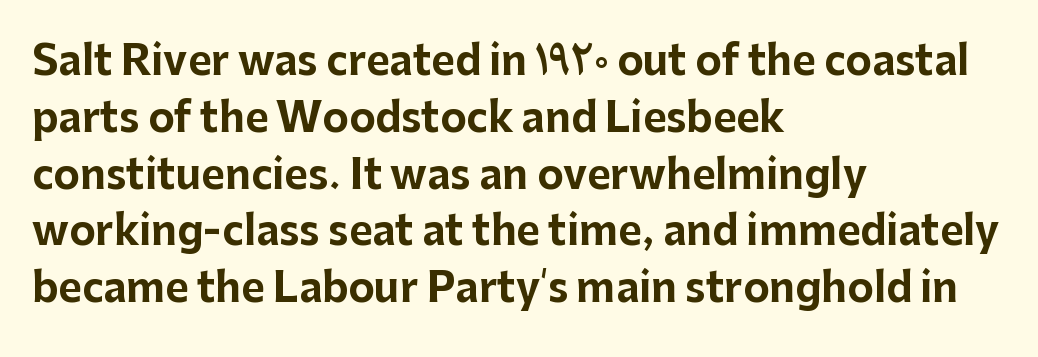
Q: Is the text bold? A: Yes.
Q: Is the text italic (slanted)? A: No, it is upright.
Q: Is the typeface a serif or a sans-serif typeface? A: Sans-serif.
Q: Is the text underlined? A: No.
Q: How is the paragraph aligned? A: Left-aligned.
Q: Is the spacing between letters normal or unusually wide? A: Normal.
Q: Is the spacing between lines tight, normal or loose? A: Normal.
Q: Width (condensed, normal, or wide)? A: Normal.
Q: Stroke contrast? A: Low.
Q: x-height? A: Medium.
Q: Monospaced? A: No.
